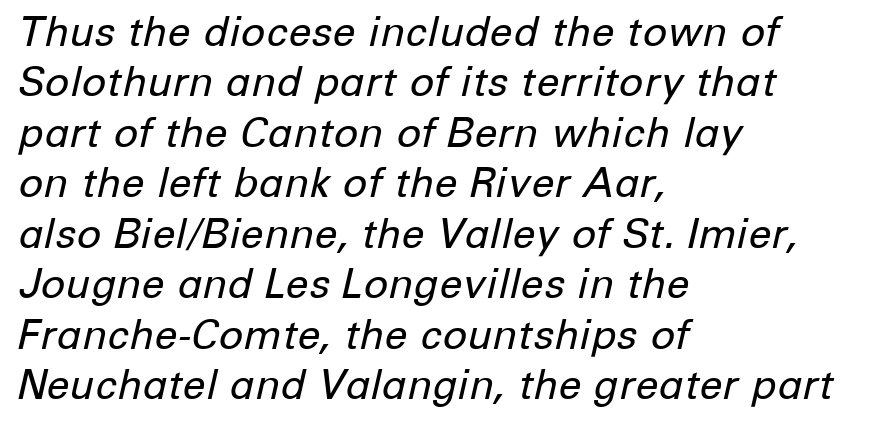
The image shows 41 px regular-weight type, italic (leaning right); set left-aligned, line spacing 1.23x, normal letter spacing, not underlined; low stroke contrast and a medium x-height.
